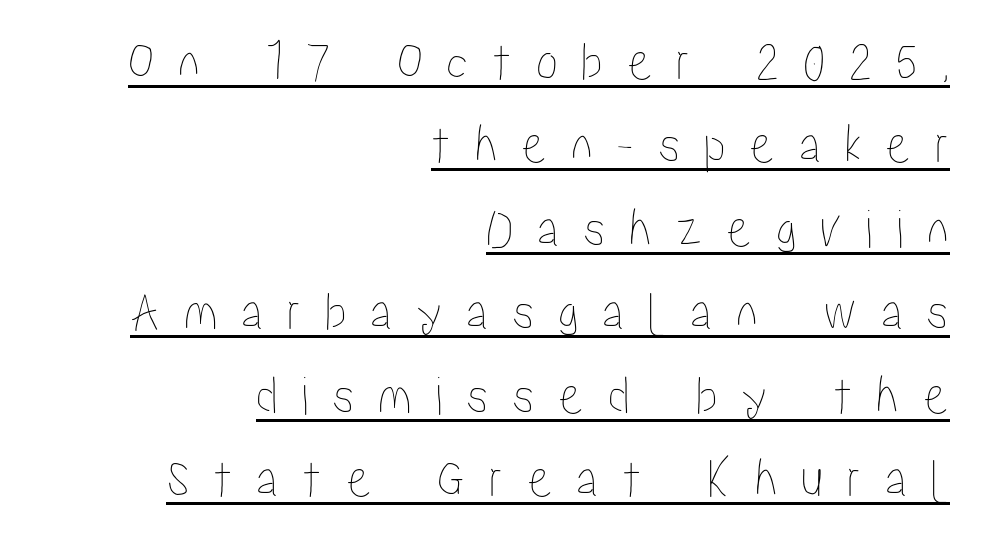
The image shows 56 px condensed type, upright; set right-aligned, normal line spacing (1.49x), unusually wide letter spacing (+0.42 em), underlined; low stroke contrast and a medium x-height.
